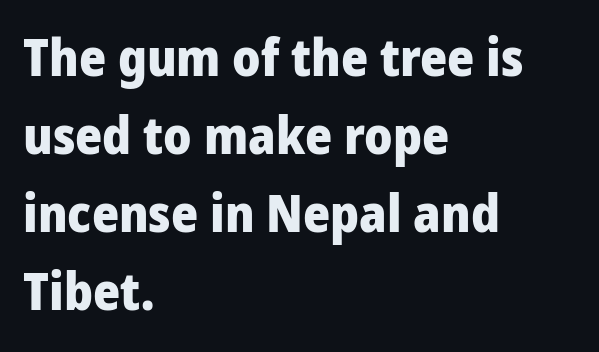
Q: Is the text bold? A: Yes.
Q: Is the text italic (slanted)? A: No, it is upright.
Q: Is the typeface a serif or a sans-serif typeface? A: Sans-serif.
Q: Is the text underlined? A: No.
Q: How is the paragraph aligned? A: Left-aligned.
Q: Is the spacing between letters normal or unusually wide? A: Normal.
Q: Is the spacing between lines tight, normal or loose? A: Normal.
Q: Width (condensed, normal, or wide)? A: Condensed.
Q: Stroke contrast? A: Low.
Q: x-height? A: Large.
Q: Monospaced? A: No.
